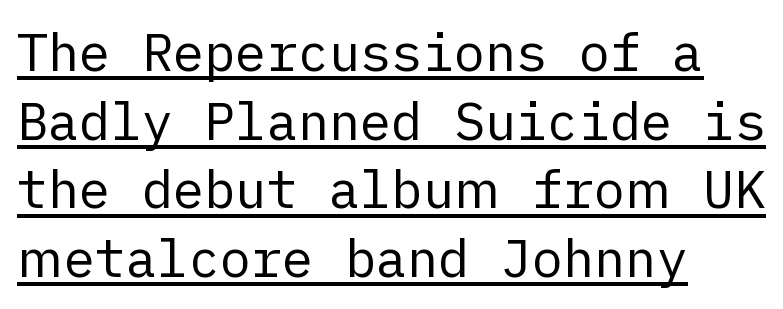
The image shows 52 px regular-weight sans-serif type, upright; set left-aligned, normal line spacing (1.32x), normal letter spacing, underlined; low stroke contrast and a medium x-height.
